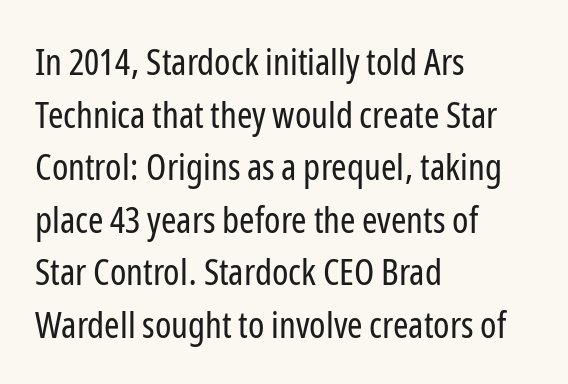
{"serif": "no", "italic": "no", "bold": "no", "weight": "regular", "width": "condensed", "stroke_contrast": "low", "x_height": "medium", "monospaced": "no", "underline": "no", "align": "left", "line_spacing": "normal", "line_spacing_ratio": 1.42, "letter_spacing": "normal", "letter_spacing_em": 0.0, "glyph_px": 37}
